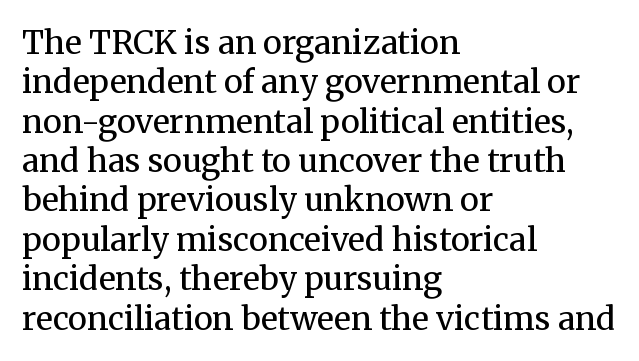
The image shows 32 px regular-weight serif type, upright; set left-aligned, line spacing 1.23x, normal letter spacing, not underlined; medium stroke contrast and a medium x-height.
